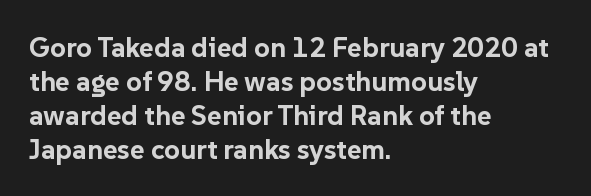
Proportional: the letters do not fall into vertical columns. The type sits square on the baseline with zero lean. Reading down the block, your eye returns to a fixed left position each line. Just letters on the line, the space beneath them empty. Nobody touched the tracking dial on this one.
